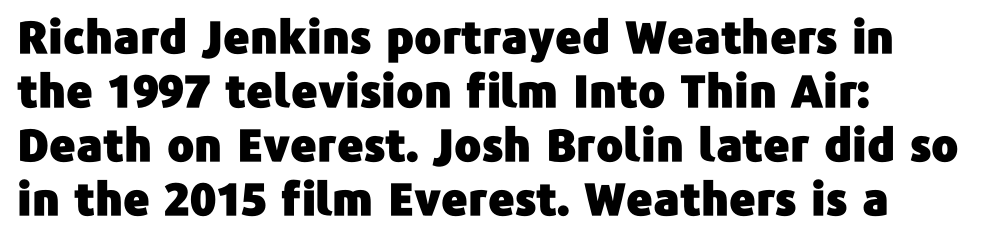
Q: Is the text italic (slanted)? A: No, it is upright.
Q: Is the typeface a serif or a sans-serif typeface? A: Sans-serif.
Q: Is the text underlined? A: No.
Q: How is the paragraph aligned? A: Left-aligned.
Q: Is the spacing between letters normal or unusually wide? A: Normal.
Q: Width (condensed, normal, or wide)? A: Normal.
Q: Stroke contrast? A: Low.
Q: x-height? A: Medium.
Q: Monospaced? A: No.
